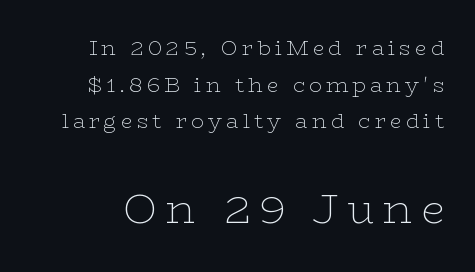
{"serif": "yes", "italic": "no", "bold": "no", "weight": "thin", "width": "wide", "stroke_contrast": "low", "x_height": "medium", "monospaced": "no", "underline": "no", "line_spacing_ratio": 1.75, "letter_spacing": "wide", "letter_spacing_em": 0.2, "larger_block": "second", "size_ratio": 2.0, "glyph_px": 42}
